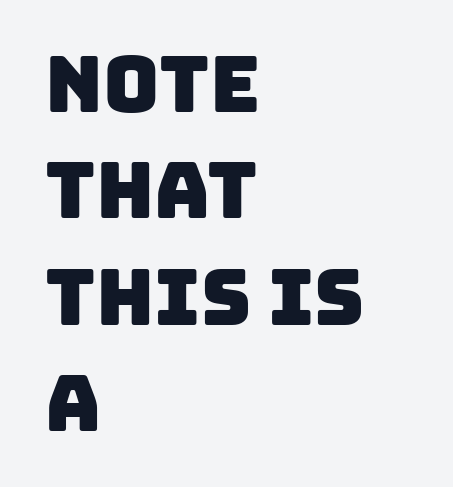
The image shows 77 px sans-serif type; set left-aligned, normal line spacing (1.38x), normal letter spacing, not underlined; low stroke contrast and a large x-height.
